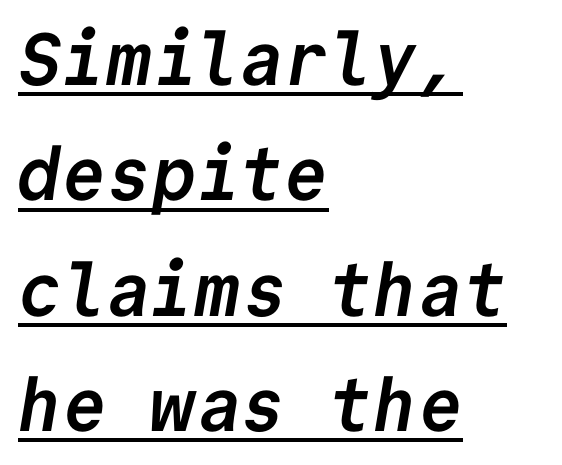
{"serif": "no", "bold": "yes", "weight": "semibold", "width": "normal", "stroke_contrast": "low", "x_height": "medium", "monospaced": "yes", "underline": "yes", "align": "left", "line_spacing": "normal", "line_spacing_ratio": 1.56, "letter_spacing": "normal", "letter_spacing_em": 0.0, "glyph_px": 74}
